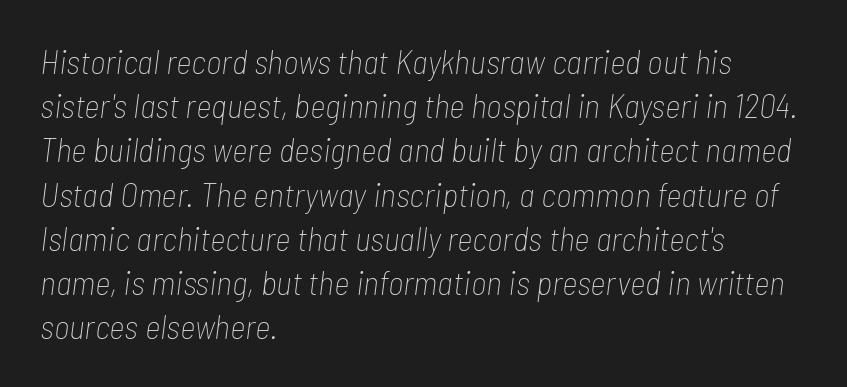
The image shows 34 px thin, condensed type, italic (leaning right); set left-aligned, normal line spacing (1.3x), normal letter spacing, not underlined; low stroke contrast and a medium x-height.
